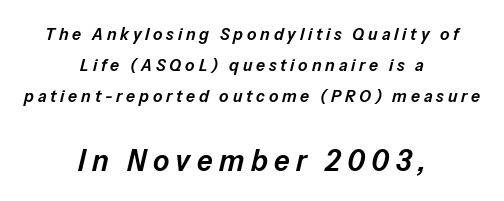
Typographic density is moderately raised because the face is semibold. Proportional: the letters do not fall into vertical columns. The compositor balanced each line on the midline. Characters follow at a spacing far wider than the type designer built in. Descenders hang freely into open space.
